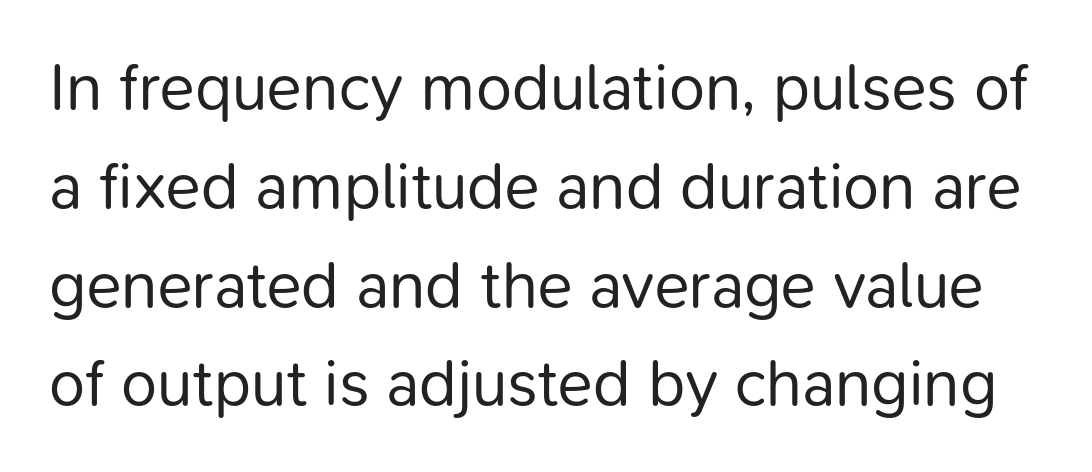
The image shows 65 px regular-weight sans-serif type, upright; set normal line spacing (1.52x), normal letter spacing, not underlined; low stroke contrast and a medium x-height.
